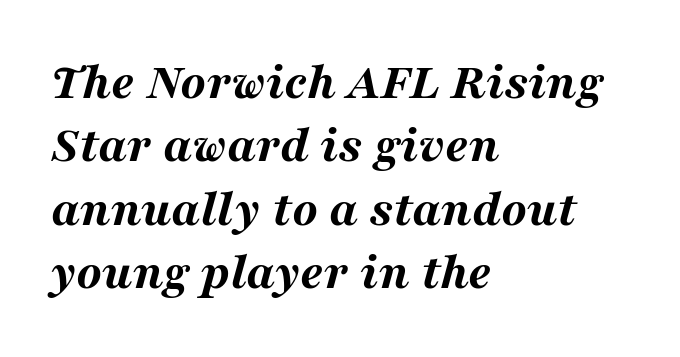
The image shows 52 px bold, wide type, italic (leaning right); set left-aligned, line spacing 1.22x, normal letter spacing, not underlined; medium stroke contrast and a medium x-height.
